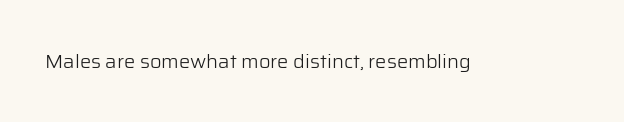
The image shows 20 px text type, upright; set normal letter spacing, not underlined.
